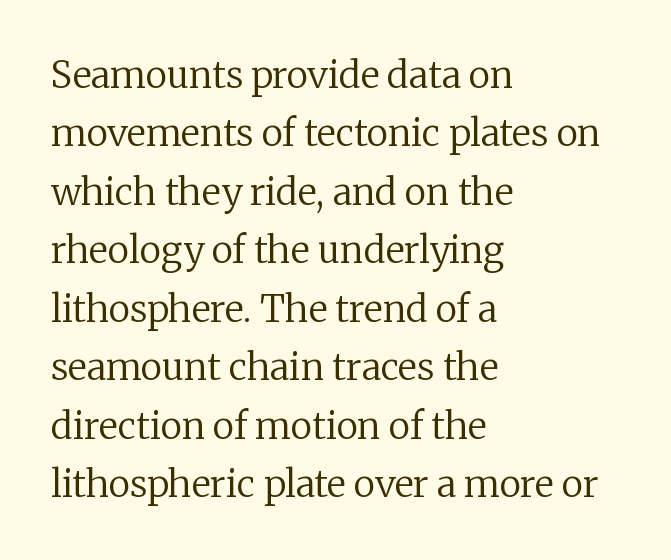
{"serif": "yes", "italic": "no", "bold": "no", "weight": "regular", "width": "normal", "stroke_contrast": "low", "x_height": "medium", "monospaced": "no", "underline": "no", "align": "left", "line_spacing": "normal", "line_spacing_ratio": 1.58, "letter_spacing": "normal", "letter_spacing_em": 0.0, "glyph_px": 37}
